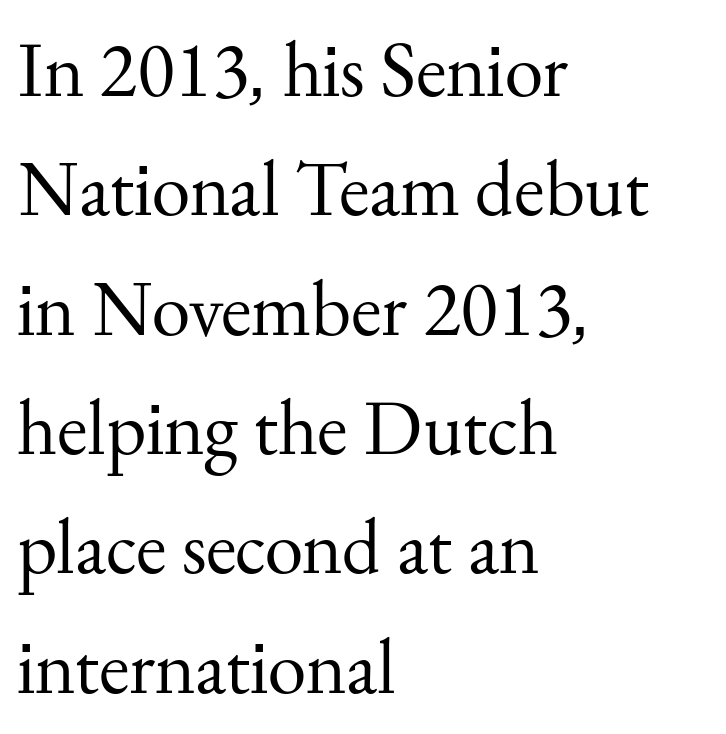
Spacing verdict: proportional, widths tailored to each character. Compared with typical paragraphs, the rows here are spaced about the same. Is the letter spacing exaggerated? No — it looks like the ordinary default. Do the letters lean? They stand straight. Ink coverage per letter is moderate at most.
